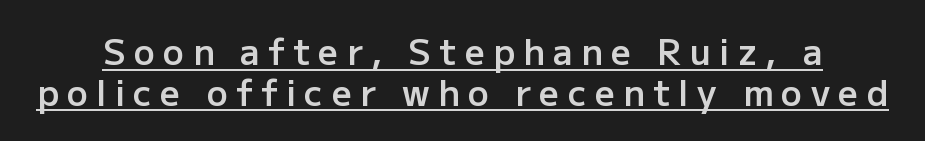
The image shows 35 px semibold sans-serif type, upright; set line spacing 1.16x, unusually wide letter spacing (+0.24 em), underlined; low stroke contrast and a medium x-height.
